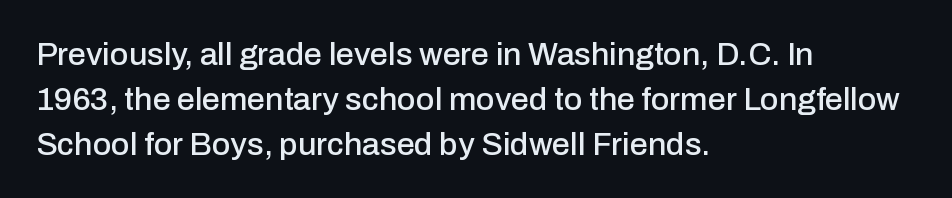
The image shows 32 px sans-serif type, upright; set left-aligned, normal line spacing (1.4x), normal letter spacing, not underlined; low stroke contrast and a medium x-height.
